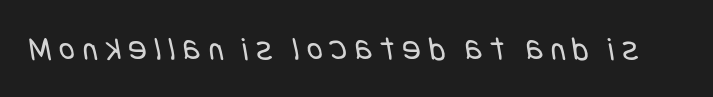
Caption: expanded tracking, letters set apart. A sans-serif font was chosen for this passage. Has an underline been added? It has not. The typeface has the unassuming heft of standard copy or less.
